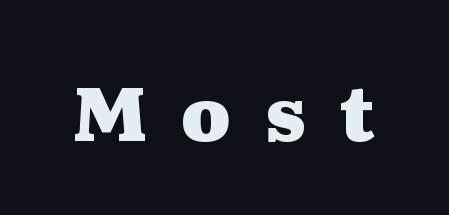
Just letters on the line, the space beneath them empty. Does the weight exceed regular? Yes, all the way to bold. The gaps between neighbouring characters are conspicuously large. The letters stand upright; this is a roman face. A typesetter would call this proportional, since set widths differ per character.
